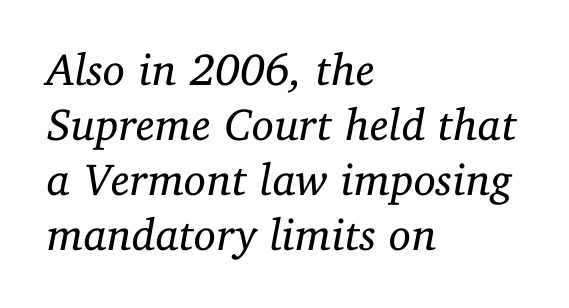
Q: Is the text bold? A: No.
Q: Is the text italic (slanted)? A: Yes, it leans right by about 11 degrees.
Q: Is the typeface a serif or a sans-serif typeface? A: Serif.
Q: Is the text underlined? A: No.
Q: How is the paragraph aligned? A: Left-aligned.
Q: Is the spacing between letters normal or unusually wide? A: Normal.
Q: Width (condensed, normal, or wide)? A: Normal.
Q: Stroke contrast? A: Low.
Q: x-height? A: Medium.
Q: Monospaced? A: No.
